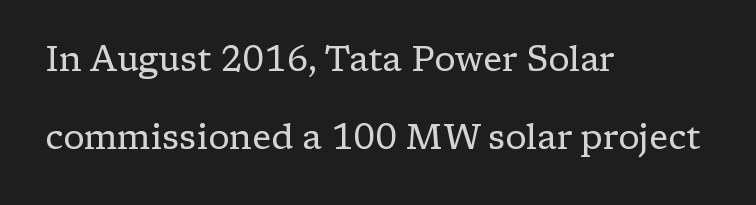
The image shows 35 px regular-weight serif type, upright; set left-aligned, loose line spacing (2.23x), normal letter spacing, not underlined; low stroke contrast and a medium x-height.
